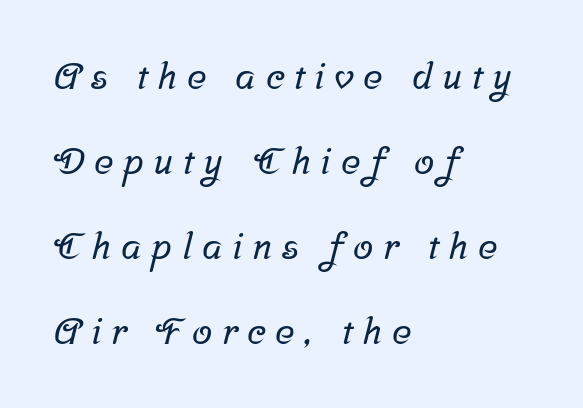
The image shows 37 px text type; set left-aligned, loose line spacing (2.3x), unusually wide letter spacing (+0.26 em), not underlined; low stroke contrast and a medium x-height.
